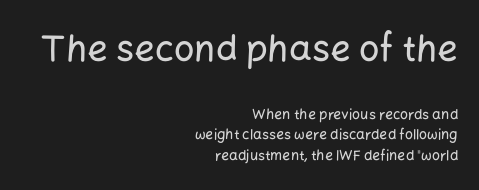
The image shows 36 px sans-serif type, upright; set right-aligned, normal line spacing (1.47x), normal letter spacing, not underlined; the first (top) block is 2.57x larger; low stroke contrast and a medium x-height.
